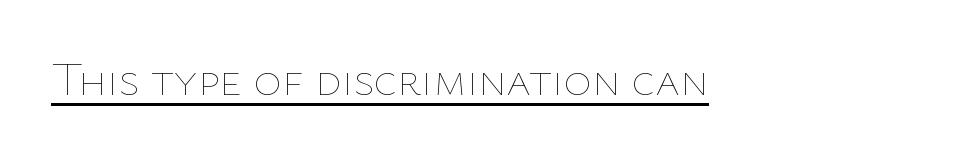
The image shows 48 px thin type, upright; set left-aligned, normal letter spacing, underlined; low stroke contrast and a medium x-height.
